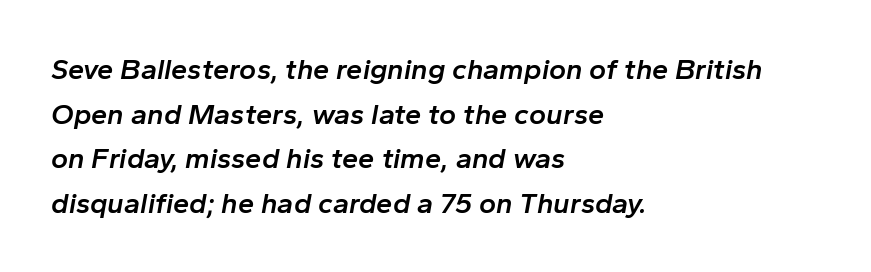
{"italic": "yes", "lean": "right", "slant_degrees": 10, "bold": "semi", "weight": "semibold", "width": "normal", "stroke_contrast": "low", "x_height": "medium", "monospaced": "no", "underline": "no", "align": "left", "line_spacing": "normal", "line_spacing_ratio": 1.54, "letter_spacing": "normal", "letter_spacing_em": 0.0, "glyph_px": 29}
